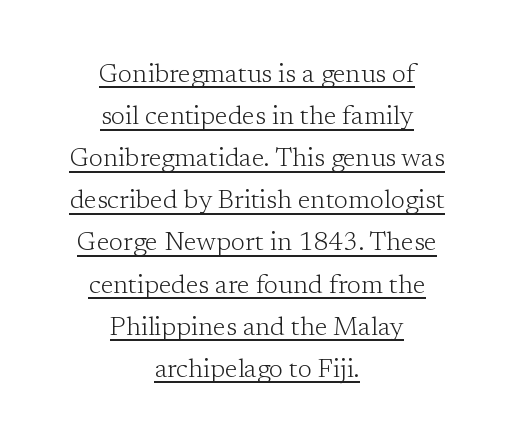
Weight: regular or lighter. Horizontal alignment here is central, giving a formal, balanced look. The line-height multiplier appears to be the usual default. You can see a thin bar hugging the bottom of the glyphs. Notice how the stems are strictly vertical — no italics here.
